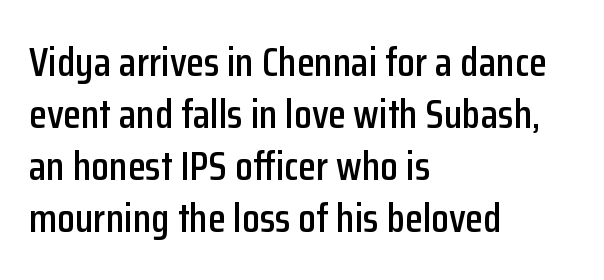
The image shows 41 px condensed sans-serif type, upright; set left-aligned, normal line spacing (1.27x), normal letter spacing, not underlined; low stroke contrast and a medium x-height.
